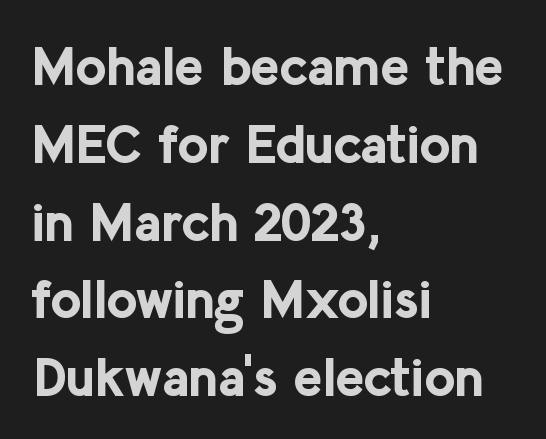
{"serif": "no", "italic": "no", "bold": "yes", "weight": "bold", "width": "normal", "stroke_contrast": "low", "x_height": "medium", "monospaced": "no", "underline": "no", "align": "left", "line_spacing": "normal", "line_spacing_ratio": 1.44, "letter_spacing": "normal", "letter_spacing_em": 0.0, "glyph_px": 54}
